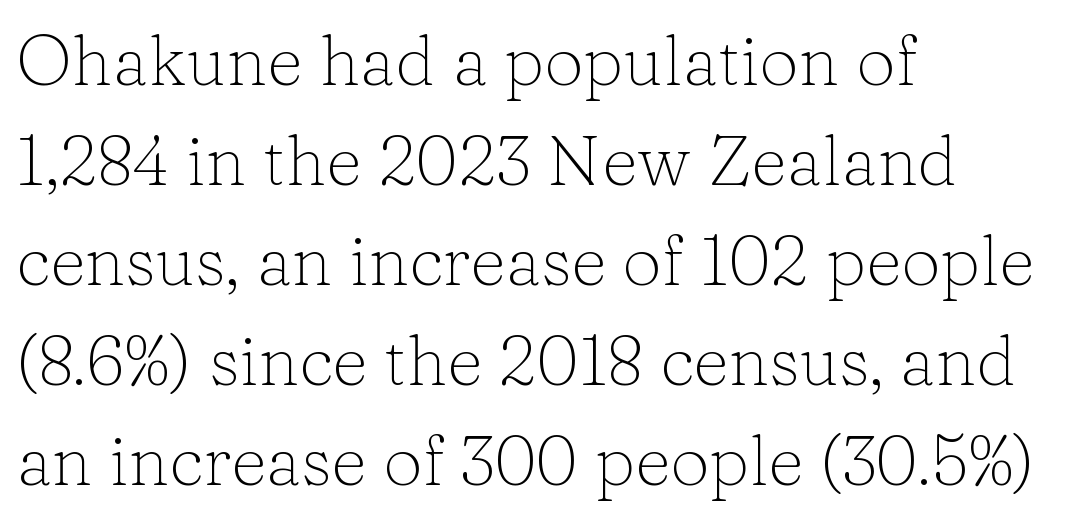
The image shows 70 px light serif type, upright; set left-aligned, normal line spacing (1.43x), normal letter spacing, not underlined; low stroke contrast and a medium x-height.
